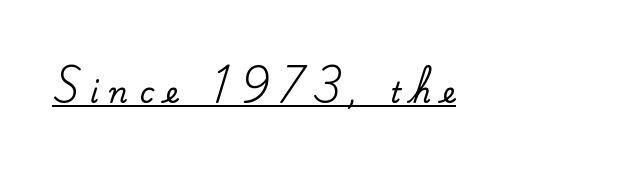
{"serif": "yes", "width": "normal", "stroke_contrast": "medium", "x_height": "small", "monospaced": "no", "underline": "yes", "letter_spacing": "wide", "letter_spacing_em": 0.41, "glyph_px": 28}
